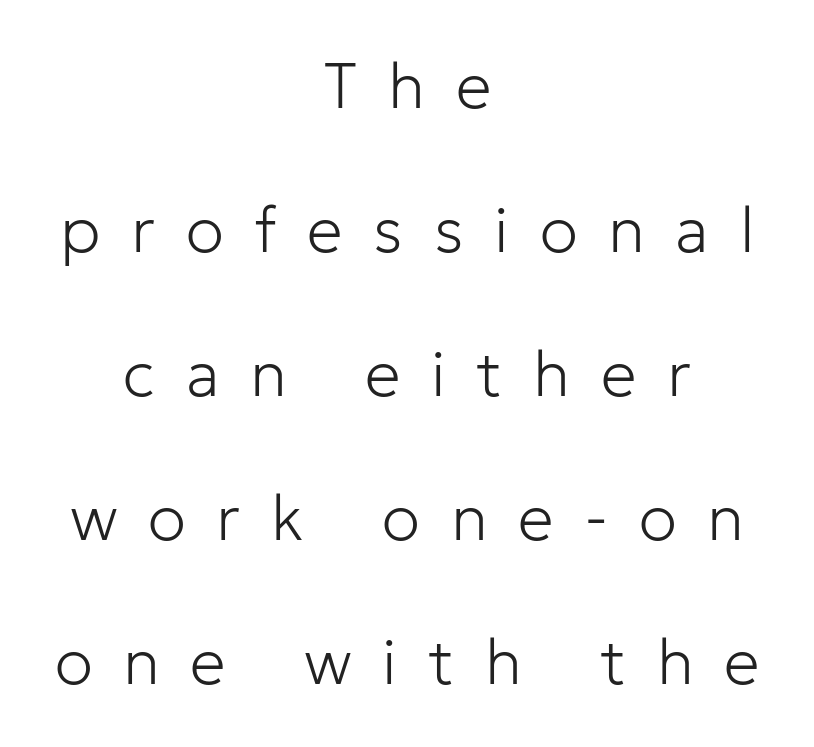
Q: Is the text bold? A: No.
Q: Is the text italic (slanted)? A: No, it is upright.
Q: Is the typeface a serif or a sans-serif typeface? A: Sans-serif.
Q: Is the text underlined? A: No.
Q: How is the paragraph aligned? A: Centered.
Q: Is the spacing between letters normal or unusually wide? A: Unusually wide.
Q: Is the spacing between lines tight, normal or loose? A: Loose.
Q: Width (condensed, normal, or wide)? A: Normal.
Q: Stroke contrast? A: Low.
Q: x-height? A: Medium.
Q: Monospaced? A: No.
